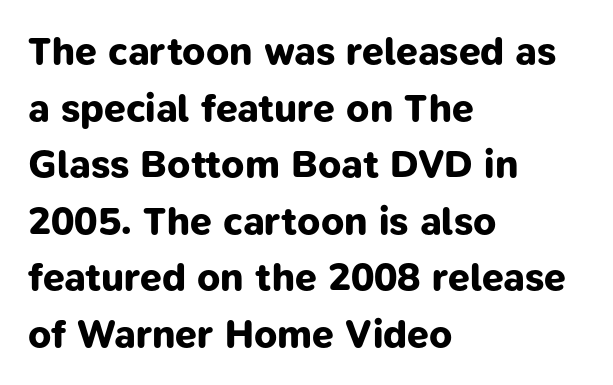
Q: Is the text bold? A: Yes.
Q: Is the typeface a serif or a sans-serif typeface? A: Sans-serif.
Q: Is the text underlined? A: No.
Q: How is the paragraph aligned? A: Left-aligned.
Q: Is the spacing between letters normal or unusually wide? A: Normal.
Q: Is the spacing between lines tight, normal or loose? A: Normal.
Q: Width (condensed, normal, or wide)? A: Normal.
Q: Stroke contrast? A: Low.
Q: x-height? A: Medium.
Q: Monospaced? A: No.
